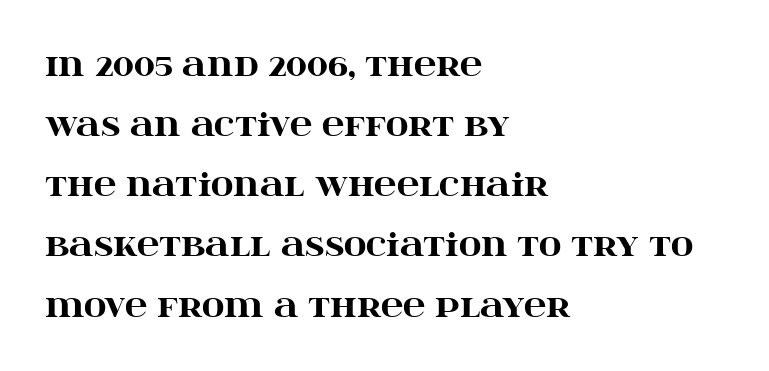
Q: Is the text bold? A: Yes.
Q: Is the text italic (slanted)? A: No, it is upright.
Q: Is the typeface a serif or a sans-serif typeface? A: Serif.
Q: Is the text underlined? A: No.
Q: How is the paragraph aligned? A: Left-aligned.
Q: Is the spacing between letters normal or unusually wide? A: Normal.
Q: Is the spacing between lines tight, normal or loose? A: Loose.
Q: Width (condensed, normal, or wide)? A: Wide.
Q: Stroke contrast? A: High.
Q: x-height? A: Large.
Q: Monospaced? A: No.
